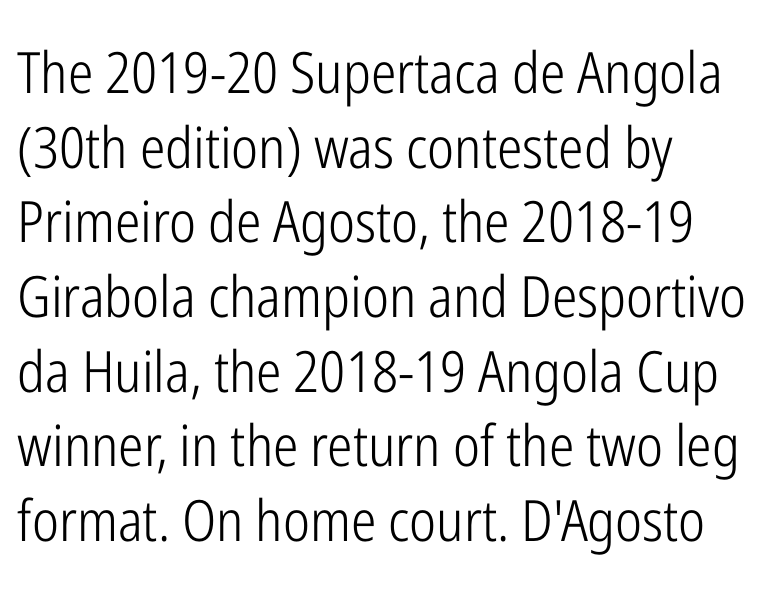
Q: Is the text bold? A: No.
Q: Is the text italic (slanted)? A: No, it is upright.
Q: Is the typeface a serif or a sans-serif typeface? A: Sans-serif.
Q: Is the text underlined? A: No.
Q: How is the paragraph aligned? A: Left-aligned.
Q: Is the spacing between letters normal or unusually wide? A: Normal.
Q: Is the spacing between lines tight, normal or loose? A: Normal.
Q: Width (condensed, normal, or wide)? A: Condensed.
Q: Stroke contrast? A: Low.
Q: x-height? A: Medium.
Q: Monospaced? A: No.
